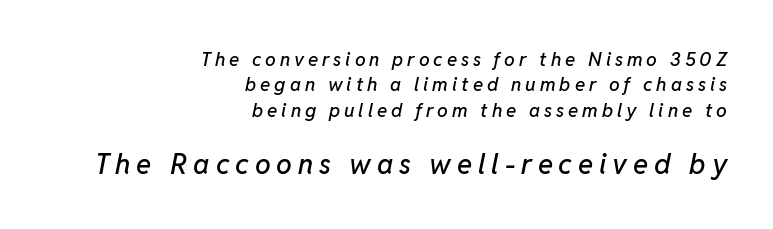
If you squint, the bottom block still reads clearly — it's the larger of the two. Characters follow at a spacing far wider than the type designer built in. You could not count columns in this text — the font is proportionally spaced. How would I describe the line gaps? Plain and ordinary. Tall strokes in this sample are angled rather than plumb.
